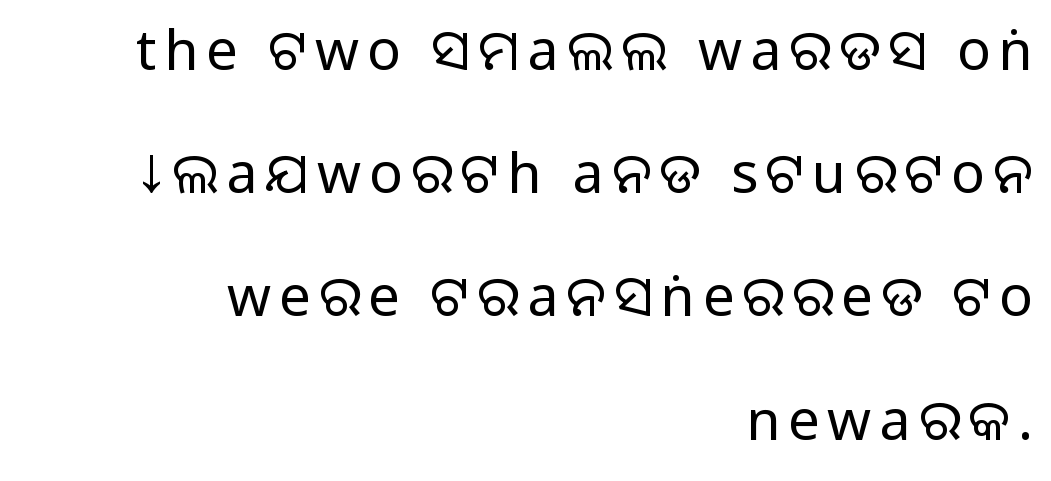
{"serif": "no", "italic": "no", "bold": "no", "weight": "regular", "width": "normal", "stroke_contrast": "low", "x_height": "large", "monospaced": "no", "underline": "no", "align": "right", "line_spacing": "loose", "line_spacing_ratio": 2.2, "glyph_px": 56}
